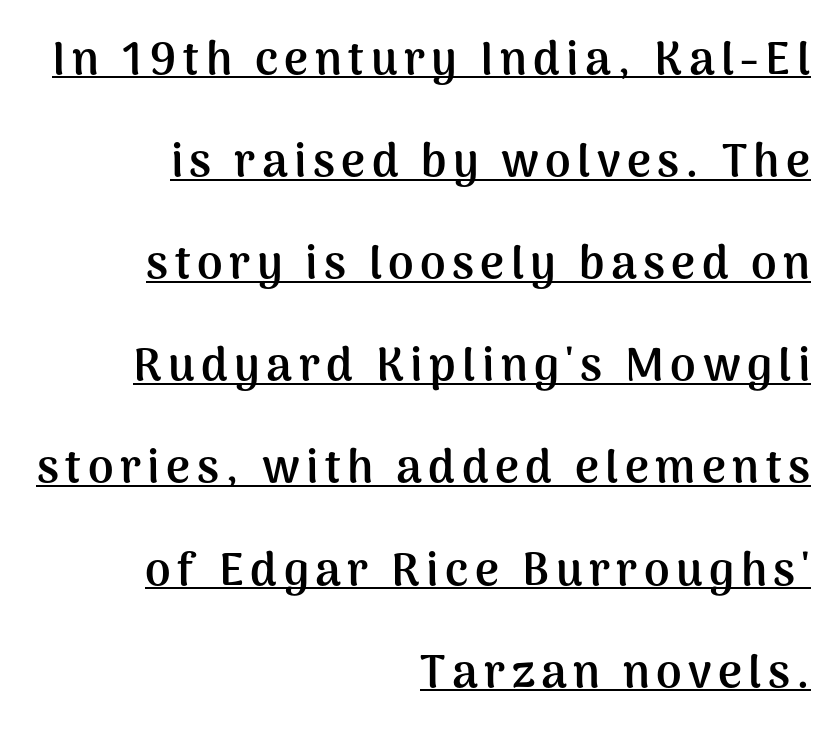
{"serif": "no", "italic": "no", "bold": "yes", "weight": "semibold", "width": "normal", "stroke_contrast": "medium", "x_height": "medium", "monospaced": "no", "underline": "yes", "align": "right", "line_spacing": "loose", "line_spacing_ratio": 2.22, "glyph_px": 46}
